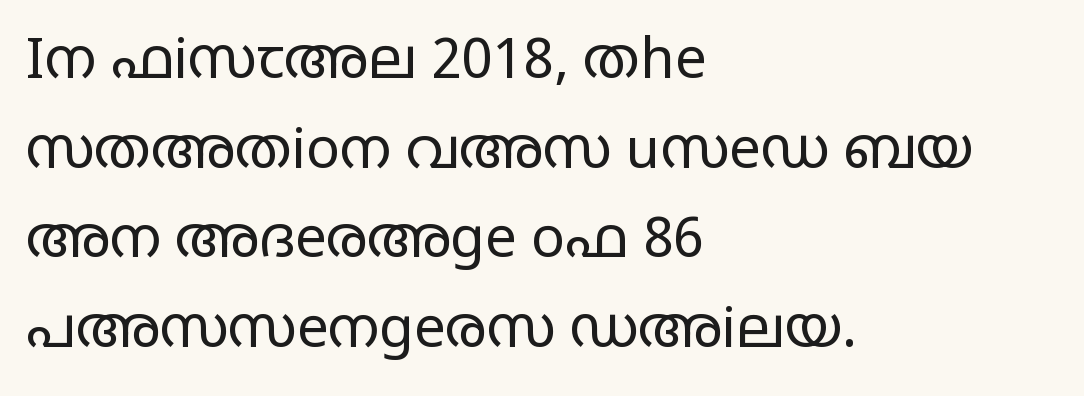
The image shows 56 px regular-weight, wide sans-serif type, upright; set left-aligned, normal line spacing (1.6x), normal letter spacing, not underlined; low stroke contrast and a large x-height.
